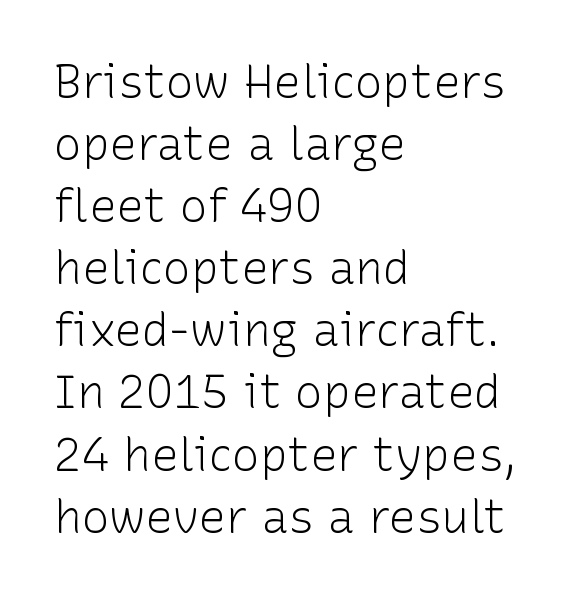
Vertically, the passage feels balanced, rows spaced as you'd expect. Each word holds together tightly as a unit, with standard inter-letter gaps. The letters carry no serifs — their stems end cleanly without finishing strokes. When letters stand straight like this, we call the style roman or upright.
